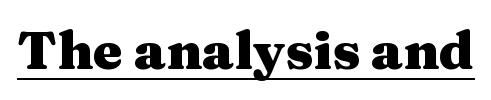
The image shows 53 px heavy, wide serif type, upright; set normal letter spacing, underlined; medium stroke contrast and a medium x-height.
